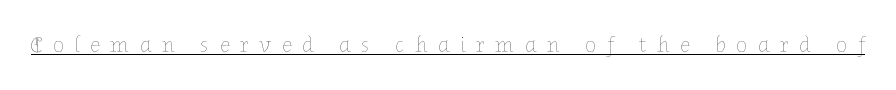
The image shows 23 px text type, upright; set unusually wide letter spacing (+0.45 em), underlined.
